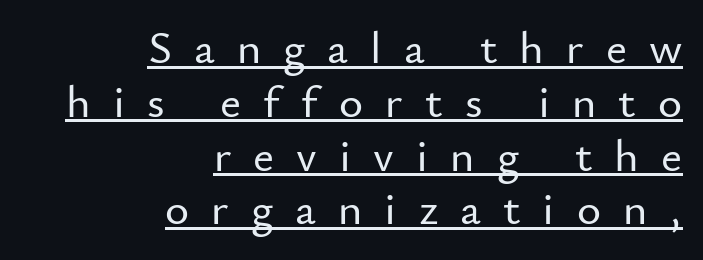
{"serif": "no", "italic": "no", "width": "normal", "stroke_contrast": "low", "x_height": "small", "monospaced": "no", "underline": "yes", "align": "right", "line_spacing_ratio": 1.17, "letter_spacing": "wide", "letter_spacing_em": 0.48, "glyph_px": 46}
